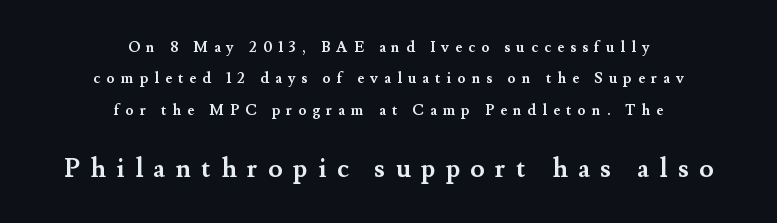
{"italic": "no", "bold": "yes", "underline": "no", "align": "center", "line_spacing": "loose", "line_spacing_ratio": 2.09, "letter_spacing": "wide", "letter_spacing_em": 0.4, "larger_block": "second", "size_ratio": 1.73, "glyph_px": 26}
